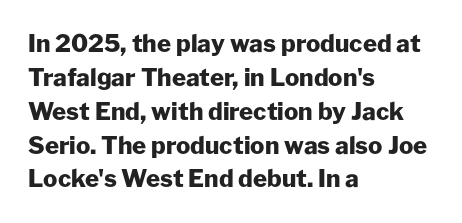
Check under the words: just untouched page. The lettering stays uniformly vertical, giving the passage a roman look. Does the weight exceed regular? Yes, all the way to bold. Leading: standard.
